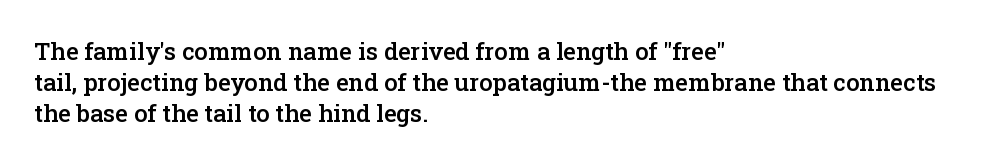
{"italic": "no", "bold": "semi", "underline": "no", "align": "left", "line_spacing": "normal", "line_spacing_ratio": 1.3, "letter_spacing": "normal", "letter_spacing_em": 0.0, "glyph_px": 24}
